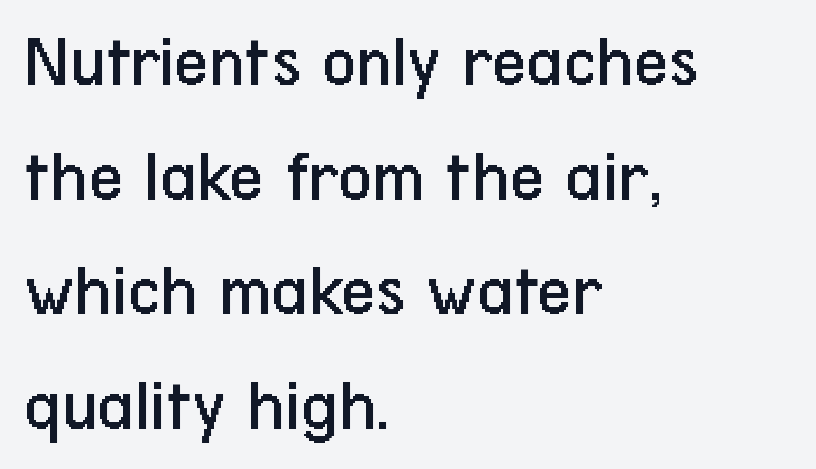
Here the designer chose a conventional face with non-uniform glyph widths. A typesetter would label this face a sans. You can tell it's not italic because the verticals are truly vertical. Caption: face not bold, strokes unweighted. The horizontal fit of the characters is conventional and even.
